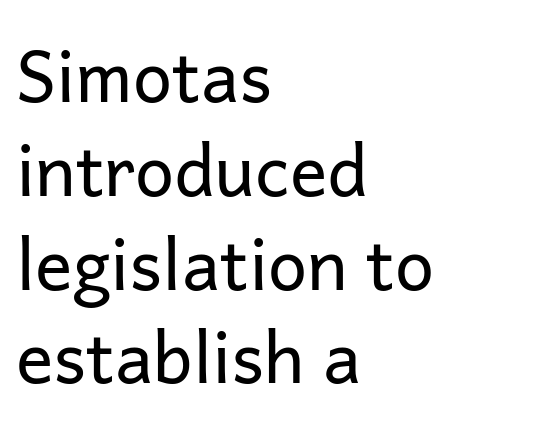
The image shows 70 px regular-weight sans-serif type, upright; set left-aligned, normal line spacing (1.34x), normal letter spacing, not underlined; low stroke contrast and a medium x-height.
